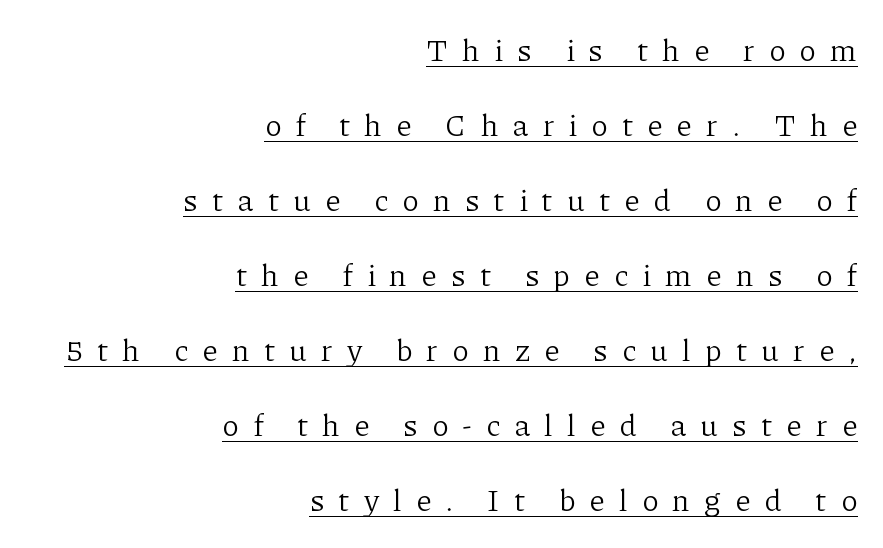
The image shows 31 px light serif type, upright; set right-aligned, loose line spacing (2.42x), unusually wide letter spacing (+0.45 em), underlined; low stroke contrast and a medium x-height.
